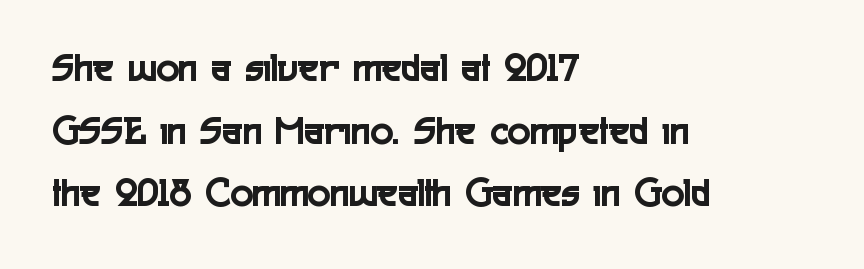
Q: Is the text italic (slanted)? A: No, it is upright.
Q: Is the typeface a serif or a sans-serif typeface? A: Sans-serif.
Q: Is the text underlined? A: No.
Q: How is the paragraph aligned? A: Left-aligned.
Q: Is the spacing between letters normal or unusually wide? A: Normal.
Q: Is the spacing between lines tight, normal or loose? A: Normal.
Q: Width (condensed, normal, or wide)? A: Condensed.
Q: x-height? A: Medium.
Q: Monospaced? A: No.
